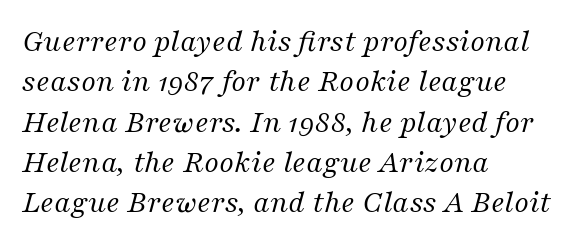
Q: Is the text bold? A: No.
Q: Is the text italic (slanted)? A: Yes, it leans right by about 16 degrees.
Q: Is the typeface a serif or a sans-serif typeface? A: Serif.
Q: Is the text underlined? A: No.
Q: How is the paragraph aligned? A: Left-aligned.
Q: Is the spacing between letters normal or unusually wide? A: Normal.
Q: Is the spacing between lines tight, normal or loose? A: Normal.
Q: Width (condensed, normal, or wide)? A: Normal.
Q: Stroke contrast? A: Medium.
Q: x-height? A: Medium.
Q: Monospaced? A: No.
